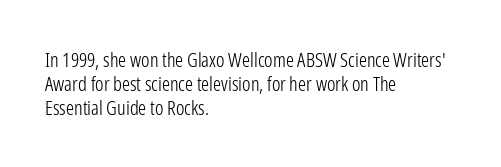
Q: Is the text bold? A: No.
Q: Is the text italic (slanted)? A: No, it is upright.
Q: Is the text underlined? A: No.
Q: How is the paragraph aligned? A: Left-aligned.
Q: Is the spacing between letters normal or unusually wide? A: Normal.
